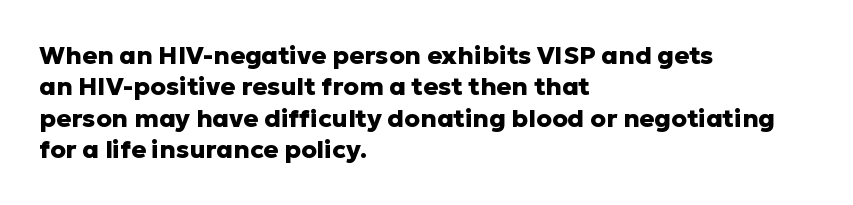
Q: Is the text bold? A: Yes.
Q: Is the text italic (slanted)? A: No, it is upright.
Q: Is the text underlined? A: No.
Q: How is the paragraph aligned? A: Left-aligned.
Q: Is the spacing between letters normal or unusually wide? A: Normal.
Q: Is the spacing between lines tight, normal or loose? A: Normal.
